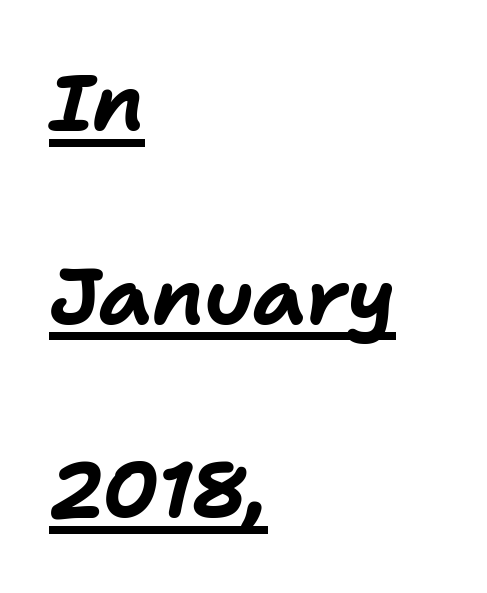
The block of text is sparse from top to bottom, with ample space between rows. No extra tracking has been applied to these lines. An italicized treatment has been applied to the whole sample. These words are printed bold, with thick strokes throughout. A typesetter would call this proportional, since set widths differ per character. Underlined type.
